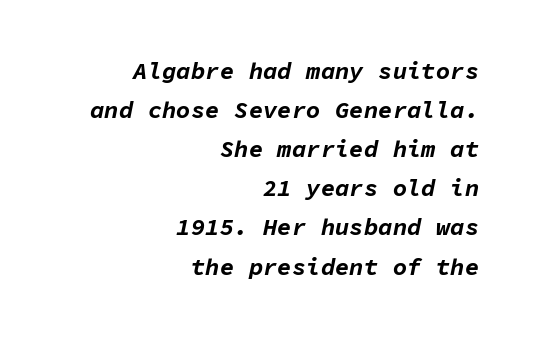
Q: Is the text bold? A: Yes.
Q: Is the text italic (slanted)? A: Yes, it leans right by about 11 degrees.
Q: Is the text underlined? A: No.
Q: How is the paragraph aligned? A: Right-aligned.
Q: Is the spacing between letters normal or unusually wide? A: Normal.
Q: Is the spacing between lines tight, normal or loose? A: Normal.
